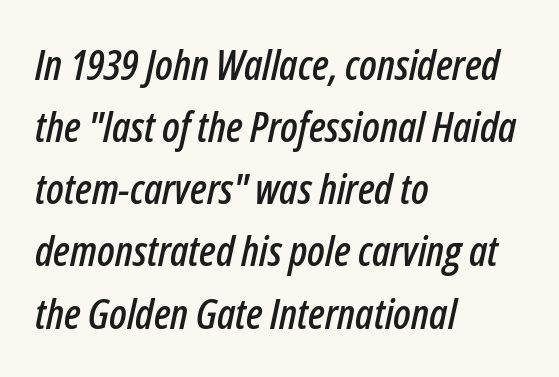
Q: Is the text italic (slanted)? A: Yes, it leans right by about 12 degrees.
Q: Is the text underlined? A: No.
Q: How is the paragraph aligned? A: Left-aligned.
Q: Is the spacing between letters normal or unusually wide? A: Normal.
Q: Is the spacing between lines tight, normal or loose? A: Normal.
Q: Width (condensed, normal, or wide)? A: Condensed.
Q: Stroke contrast? A: Low.
Q: x-height? A: Medium.
Q: Monospaced? A: No.
